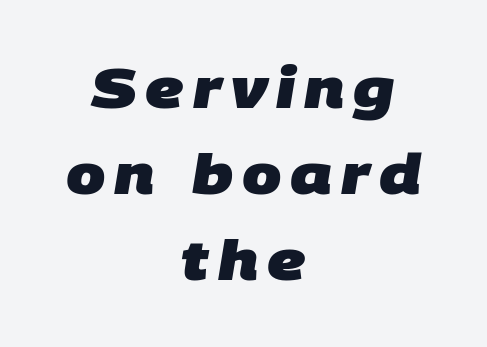
The image shows 56 px heavy sans-serif type; set centered, normal line spacing (1.54x), not underlined; low stroke contrast and a large x-height.
